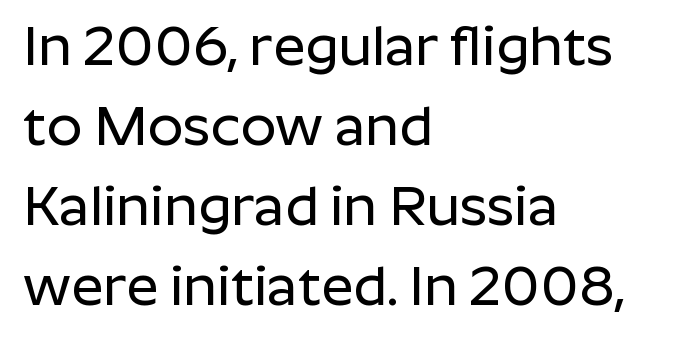
Q: Is the text italic (slanted)? A: No, it is upright.
Q: Is the typeface a serif or a sans-serif typeface? A: Sans-serif.
Q: Is the text underlined? A: No.
Q: How is the paragraph aligned? A: Left-aligned.
Q: Is the spacing between letters normal or unusually wide? A: Normal.
Q: Is the spacing between lines tight, normal or loose? A: Normal.
Q: Width (condensed, normal, or wide)? A: Normal.
Q: Stroke contrast? A: Low.
Q: x-height? A: Medium.
Q: Monospaced? A: No.
